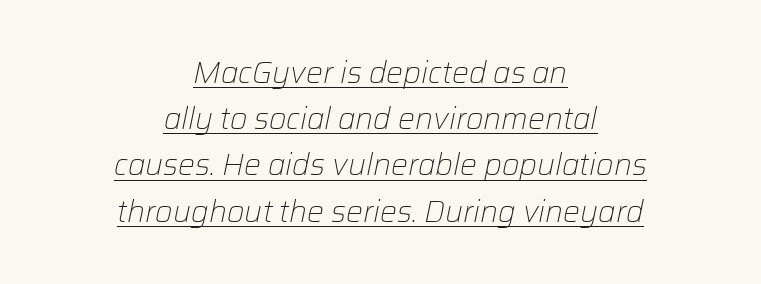
Q: Is the text bold? A: No.
Q: Is the text italic (slanted)? A: Yes, it leans right by about 12 degrees.
Q: Is the text underlined? A: Yes.
Q: How is the paragraph aligned? A: Centered.
Q: Is the spacing between letters normal or unusually wide? A: Normal.
Q: Is the spacing between lines tight, normal or loose? A: Normal.
Q: Width (condensed, normal, or wide)? A: Normal.
Q: Stroke contrast? A: Low.
Q: x-height? A: Medium.
Q: Monospaced? A: No.
